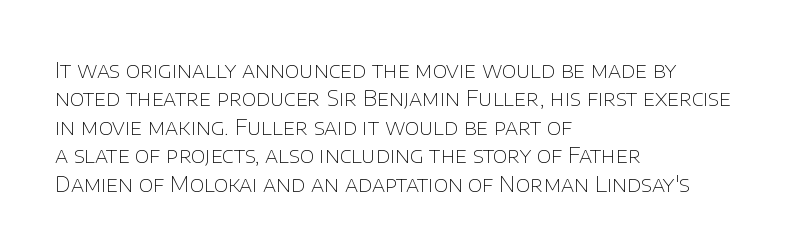
{"italic": "no", "bold": "no", "underline": "no", "align": "left", "line_spacing": "normal", "line_spacing_ratio": 1.29, "letter_spacing": "normal", "letter_spacing_em": 0.0, "glyph_px": 22}
